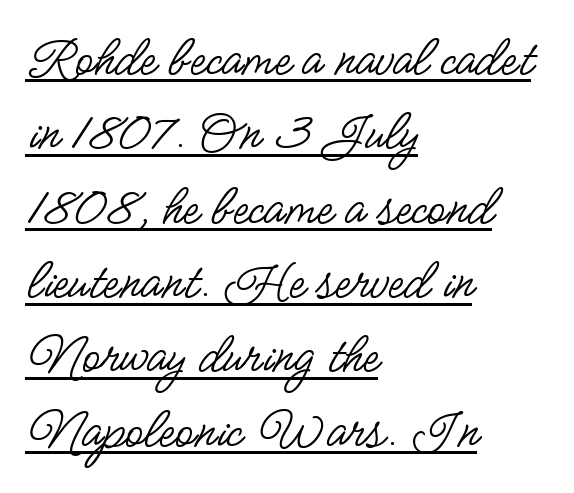
{"serif": "no", "bold": "no", "weight": "regular", "width": "condensed", "stroke_contrast": "low", "x_height": "small", "monospaced": "no", "underline": "yes", "align": "left", "line_spacing": "normal", "line_spacing_ratio": 1.26, "letter_spacing": "normal", "letter_spacing_em": 0.0, "glyph_px": 59}
